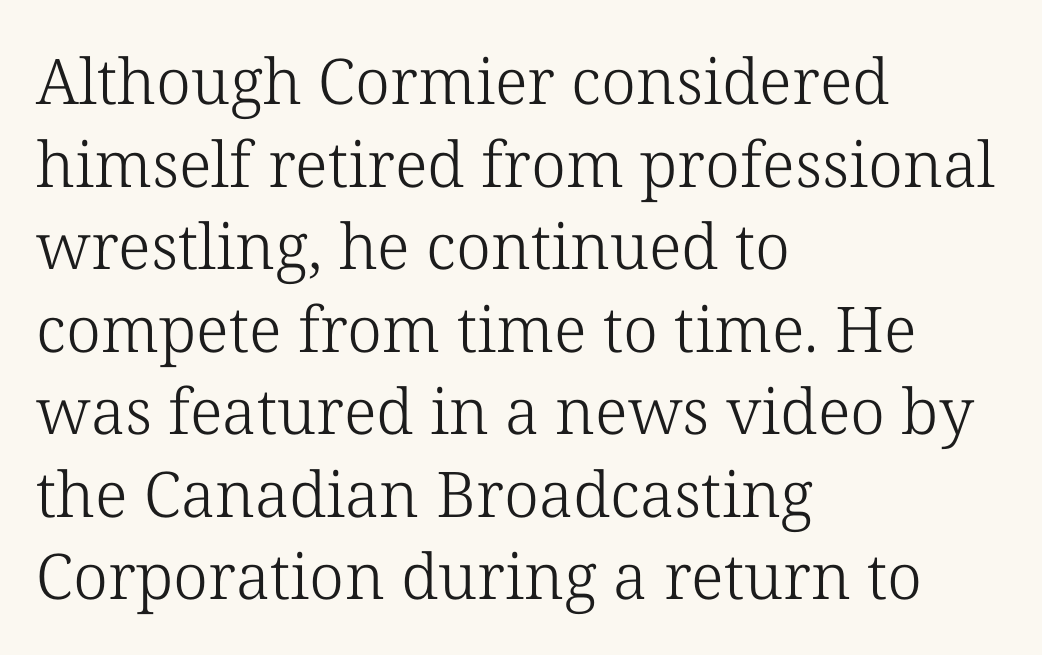
Casual observation: everything's shoved over to the left. A roman cut, with each character standing at attention. Letter spacing: default. A typesetter would call this proportional, since set widths differ per character.
